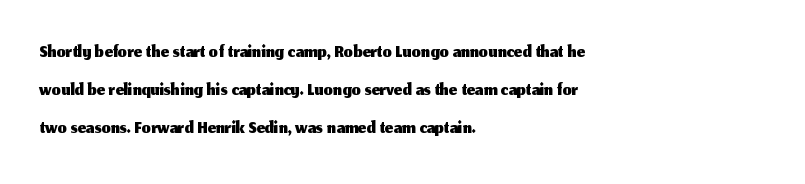
Q: Is the text italic (slanted)? A: No, it is upright.
Q: Is the typeface a serif or a sans-serif typeface? A: Sans-serif.
Q: Is the text underlined? A: No.
Q: How is the paragraph aligned? A: Left-aligned.
Q: Is the spacing between letters normal or unusually wide? A: Normal.
Q: Is the spacing between lines tight, normal or loose? A: Normal.
Q: Width (condensed, normal, or wide)? A: Normal.
Q: Stroke contrast? A: Medium.
Q: x-height? A: Medium.
Q: Monospaced? A: No.
